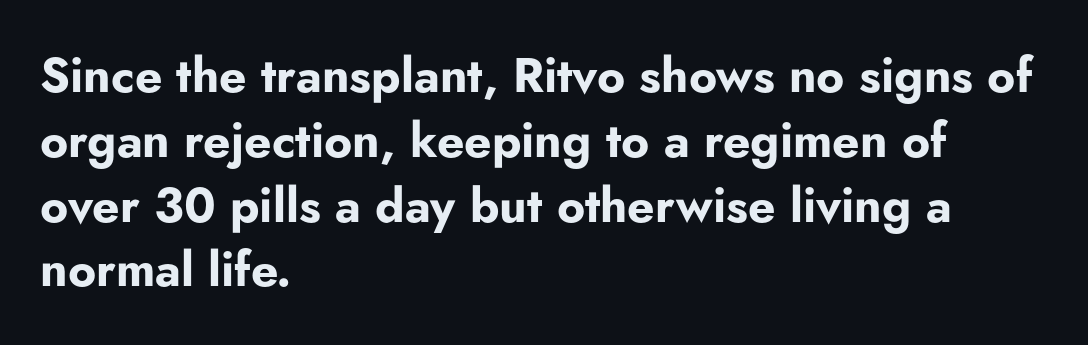
{"serif": "no", "italic": "no", "bold": "yes", "weight": "bold", "width": "normal", "stroke_contrast": "low", "x_height": "small", "monospaced": "no", "underline": "no", "align": "left", "line_spacing": "normal", "line_spacing_ratio": 1.35, "letter_spacing": "normal", "letter_spacing_em": 0.0, "glyph_px": 48}
